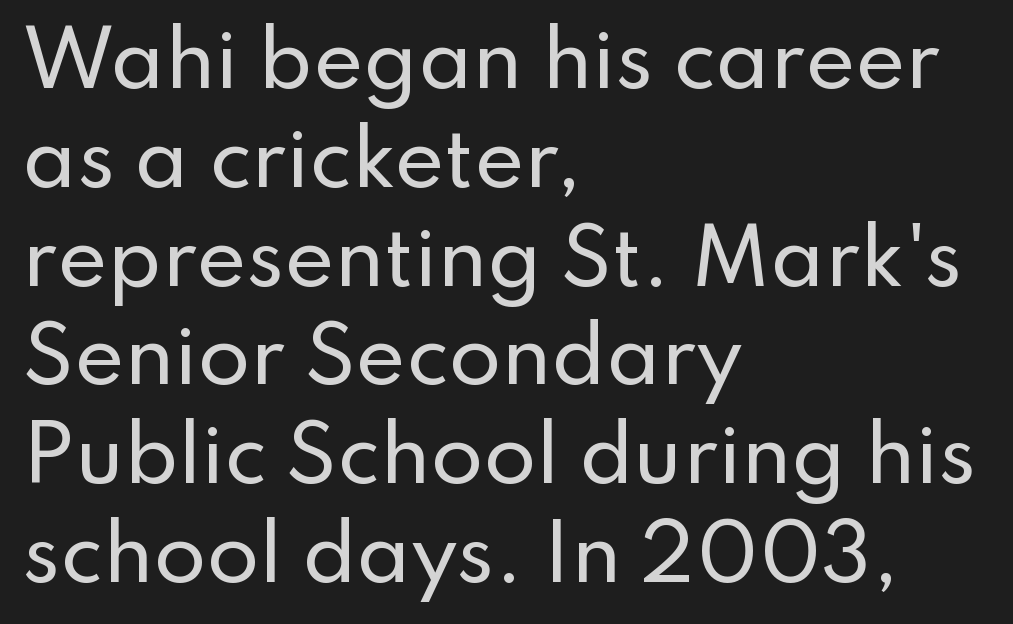
The image shows 76 px sans-serif type, upright; set left-aligned, normal line spacing (1.3x), normal letter spacing, not underlined; low stroke contrast and a small x-height.
